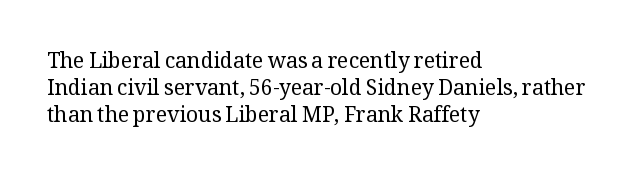
The image shows 21 px text type, upright; set left-aligned, normal line spacing (1.29x), normal letter spacing, not underlined.
